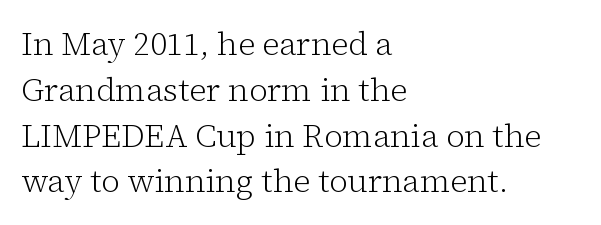
{"serif": "yes", "italic": "no", "bold": "no", "weight": "light", "width": "normal", "stroke_contrast": "low", "x_height": "medium", "monospaced": "no", "underline": "no", "align": "left", "line_spacing": "normal", "line_spacing_ratio": 1.43, "letter_spacing": "normal", "letter_spacing_em": 0.0, "glyph_px": 32}
